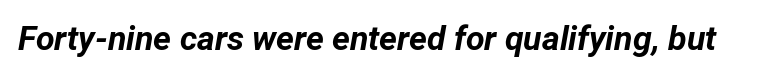
Thick stems and heavy bowls — unmistakably bold. These lines are rendered in a variable-pitch font. In terms of posture, this sample is oblique. How are the letters spaced? Ordinarily, with no added tracking. Nobody drew a line under any word here.
